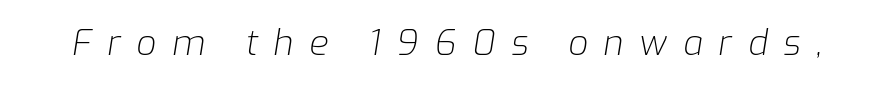
Q: Is the text bold? A: No.
Q: Is the text italic (slanted)? A: Yes, it leans right by about 9 degrees.
Q: Is the text underlined? A: No.
Q: Is the spacing between letters normal or unusually wide? A: Unusually wide.
Q: Width (condensed, normal, or wide)? A: Normal.
Q: Stroke contrast? A: Low.
Q: x-height? A: Medium.
Q: Monospaced? A: No.
